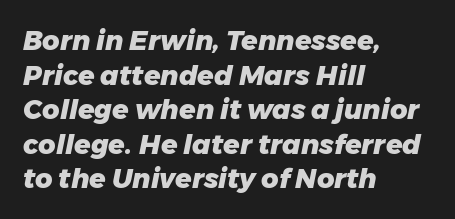
Q: Is the text bold? A: Yes.
Q: Is the text italic (slanted)? A: Yes, it leans right by about 11 degrees.
Q: Is the text underlined? A: No.
Q: How is the paragraph aligned? A: Left-aligned.
Q: Is the spacing between letters normal or unusually wide? A: Normal.
Q: Is the spacing between lines tight, normal or loose? A: Normal.
